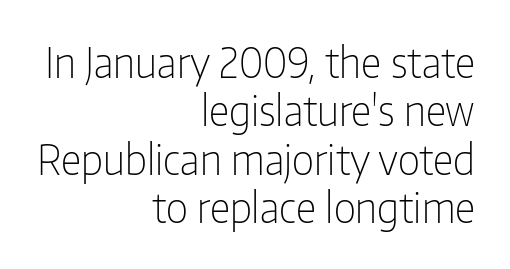
{"serif": "no", "italic": "no", "bold": "no", "weight": "light", "width": "condensed", "stroke_contrast": "low", "x_height": "medium", "monospaced": "no", "underline": "no", "align": "right", "line_spacing_ratio": 1.18, "letter_spacing": "normal", "letter_spacing_em": 0.0, "glyph_px": 41}
